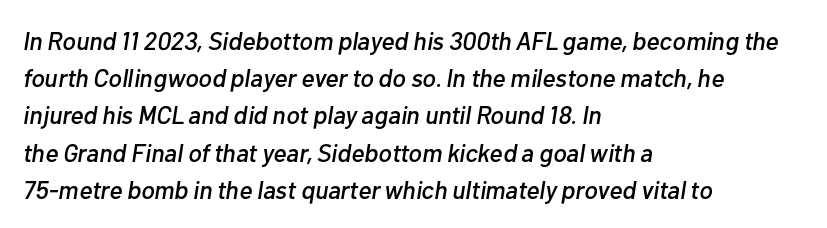
This rendering leaves character spacing at its baseline value. Characters are canted at an angle relative to the baseline's perpendicular. The lines are quadded left. Underlining? Definitely not there.
